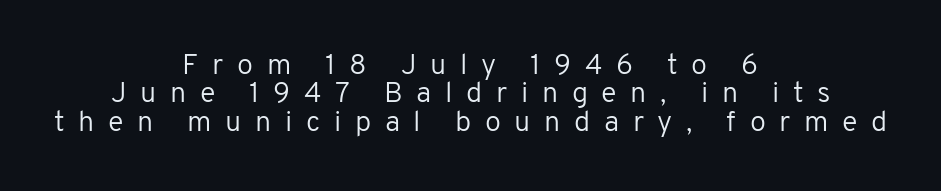
Q: Is the text bold? A: No.
Q: Is the text italic (slanted)? A: No, it is upright.
Q: Is the typeface a serif or a sans-serif typeface? A: Sans-serif.
Q: Is the text underlined? A: No.
Q: How is the paragraph aligned? A: Centered.
Q: Is the spacing between letters normal or unusually wide? A: Unusually wide.
Q: Is the spacing between lines tight, normal or loose? A: Tight.
Q: Width (condensed, normal, or wide)? A: Normal.
Q: Stroke contrast? A: Low.
Q: x-height? A: Medium.
Q: Monospaced? A: No.
